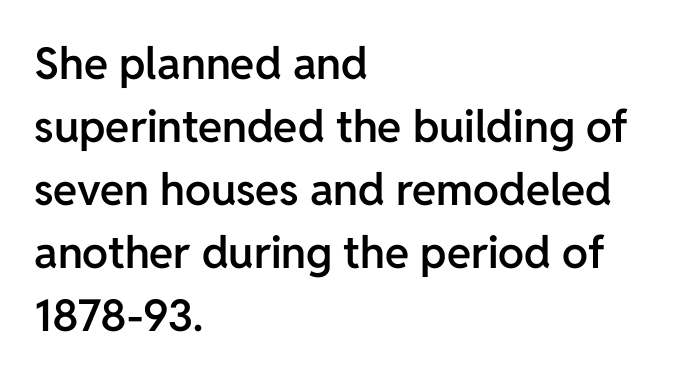
The image shows 44 px semibold sans-serif type, upright; set left-aligned, normal line spacing (1.43x), normal letter spacing, not underlined; low stroke contrast and a medium x-height.
